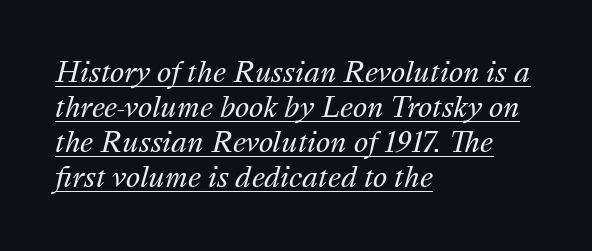
{"italic": "yes", "lean": "right", "slant_degrees": 16, "bold": "no", "underline": "yes", "align": "left", "line_spacing": "normal", "line_spacing_ratio": 1.3, "letter_spacing": "normal", "letter_spacing_em": 0.0, "glyph_px": 27}
